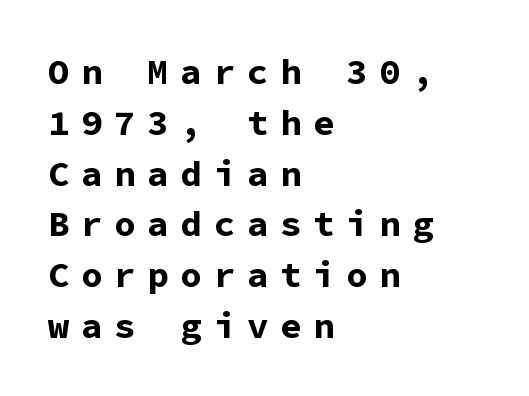
{"serif": "no", "italic": "no", "bold": "yes", "weight": "bold", "width": "normal", "stroke_contrast": "low", "x_height": "medium", "monospaced": "yes", "underline": "no", "align": "left", "line_spacing": "normal", "line_spacing_ratio": 1.41, "letter_spacing": "wide", "letter_spacing_em": 0.32, "glyph_px": 36}
